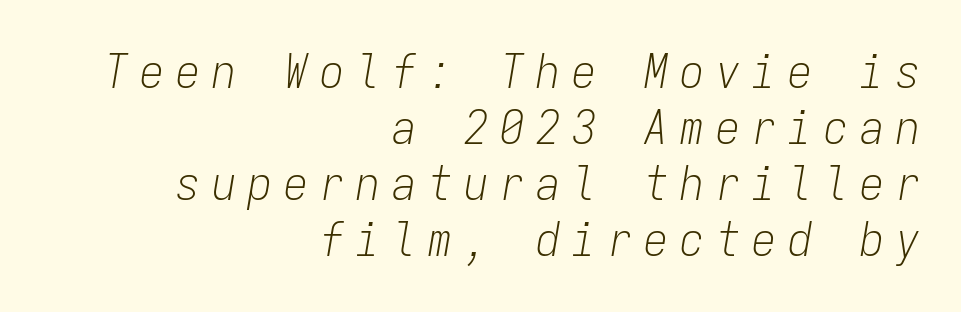
The baseline area is clear. In terms of letterspacing, this is a distinctly airy, spread setting. You could count columns in this text — the font is strictly monospaced. Reading down the block, your eye finds every line finishing at a fixed right position. Posture: slanted. This is not heavy type; no bold has been used.
